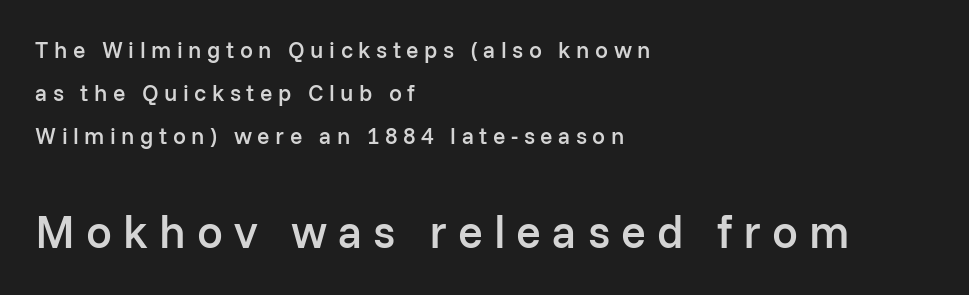
Q: Is the text bold? A: Semi-bold.
Q: Is the text italic (slanted)? A: No, it is upright.
Q: Is the typeface a serif or a sans-serif typeface? A: Sans-serif.
Q: Is the text underlined? A: No.
Q: How is the paragraph aligned? A: Left-aligned.
Q: Is the spacing between letters normal or unusually wide? A: Unusually wide.
Q: Which block of text is set in a larger size, the first (top) or the second (bottom)? A: The second (bottom) one.
Q: Width (condensed, normal, or wide)? A: Normal.
Q: Stroke contrast? A: Low.
Q: x-height? A: Medium.
Q: Monospaced? A: No.
